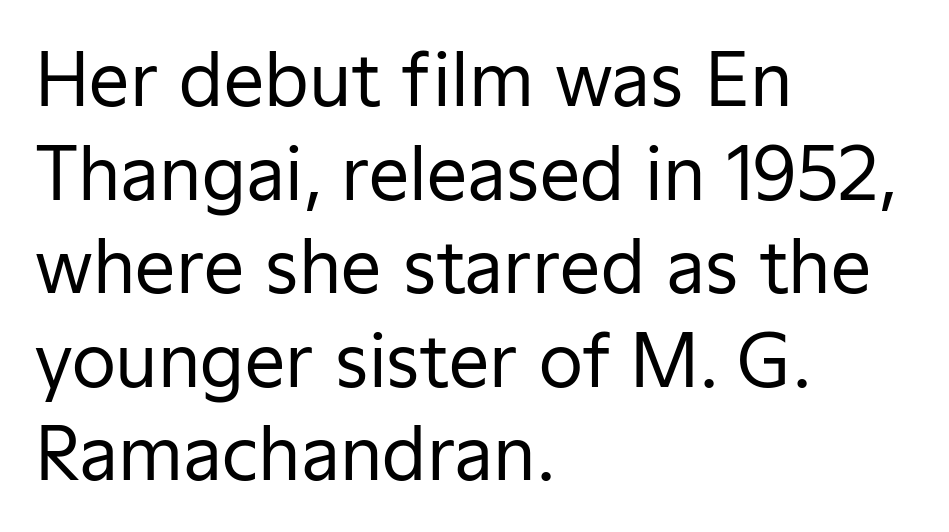
The image shows 72 px regular-weight sans-serif type, upright; set left-aligned, normal line spacing (1.3x), normal letter spacing, not underlined; low stroke contrast and a medium x-height.
